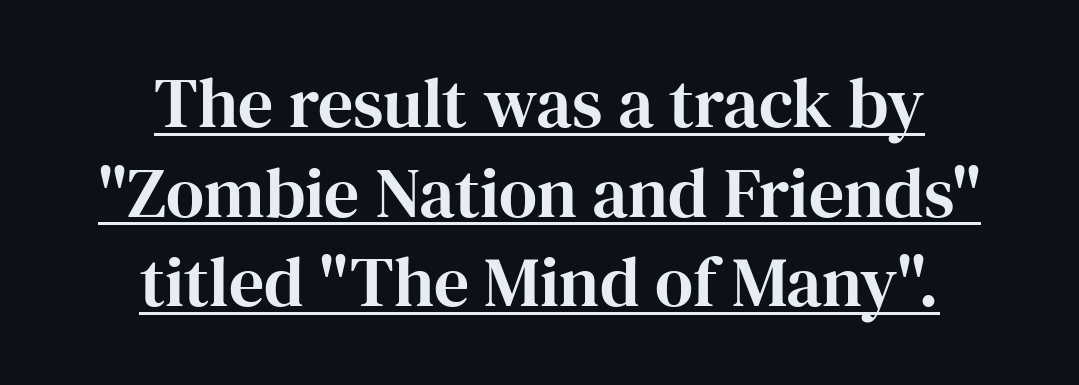
The image shows 70 px serif type, upright; set centered, normal line spacing (1.28x), normal letter spacing, underlined; high stroke contrast and a medium x-height.
